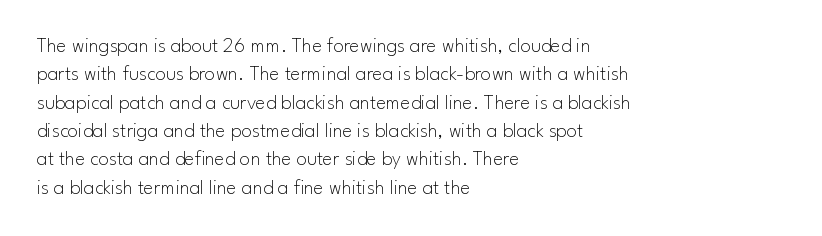
The image shows 21 px text type, upright; set left-aligned, normal line spacing (1.35x), normal letter spacing, not underlined.
